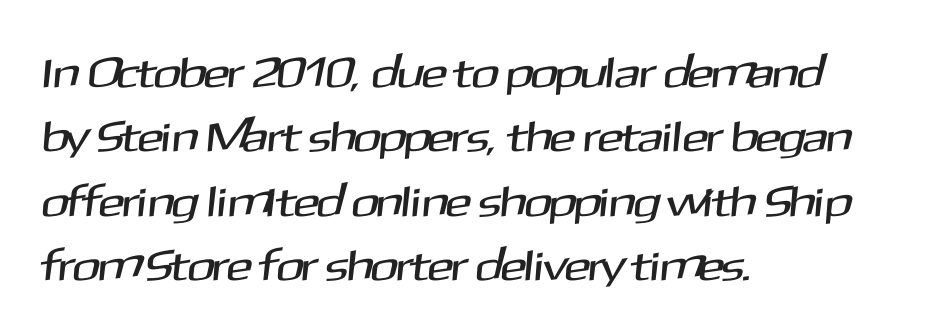
Q: Is the typeface a serif or a sans-serif typeface? A: Sans-serif.
Q: Is the text underlined? A: No.
Q: How is the paragraph aligned? A: Left-aligned.
Q: Is the spacing between letters normal or unusually wide? A: Normal.
Q: Is the spacing between lines tight, normal or loose? A: Normal.
Q: Width (condensed, normal, or wide)? A: Normal.
Q: Stroke contrast? A: Medium.
Q: x-height? A: Medium.
Q: Monospaced? A: No.
